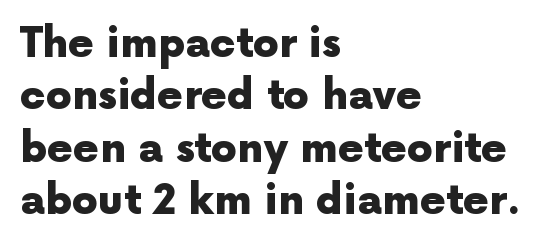
Q: Is the text bold? A: Yes.
Q: Is the text italic (slanted)? A: No, it is upright.
Q: Is the typeface a serif or a sans-serif typeface? A: Sans-serif.
Q: Is the text underlined? A: No.
Q: How is the paragraph aligned? A: Left-aligned.
Q: Is the spacing between letters normal or unusually wide? A: Normal.
Q: Is the spacing between lines tight, normal or loose? A: Normal.
Q: Width (condensed, normal, or wide)? A: Normal.
Q: x-height? A: Medium.
Q: Monospaced? A: No.
